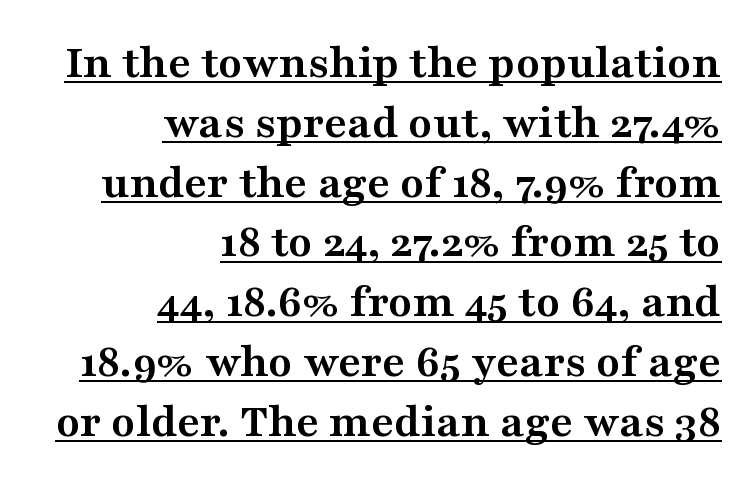
Q: Is the text bold? A: Yes.
Q: Is the text italic (slanted)? A: No, it is upright.
Q: Is the typeface a serif or a sans-serif typeface? A: Serif.
Q: Is the text underlined? A: Yes.
Q: How is the paragraph aligned? A: Right-aligned.
Q: Is the spacing between letters normal or unusually wide? A: Normal.
Q: Width (condensed, normal, or wide)? A: Wide.
Q: Stroke contrast? A: Medium.
Q: x-height? A: Medium.
Q: Monospaced? A: No.
